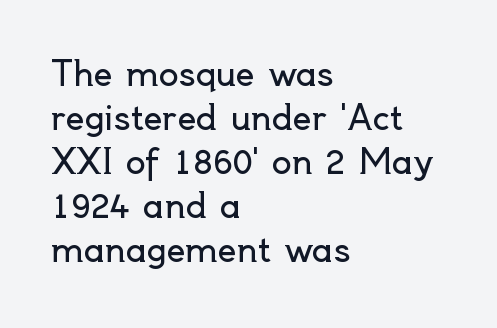
Any mark beneath the type? The region is blank. Rows of type keep a routine distance in the vertical direction. Type style note: lacks serifs. This sample has the flowing, uneven cadence of proportional lettering. A student would call this left alignment; a typographer would say flush left, rag right. Posture: upright roman.
